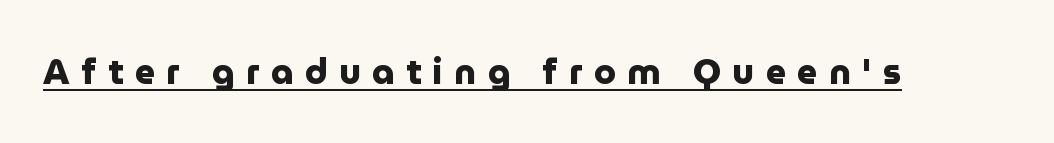
Q: Is the text bold? A: Yes.
Q: Is the text italic (slanted)? A: No, it is upright.
Q: Is the typeface a serif or a sans-serif typeface? A: Sans-serif.
Q: Is the text underlined? A: Yes.
Q: Is the spacing between letters normal or unusually wide? A: Unusually wide.
Q: Width (condensed, normal, or wide)? A: Normal.
Q: Stroke contrast? A: Low.
Q: x-height? A: Medium.
Q: Monospaced? A: No.
